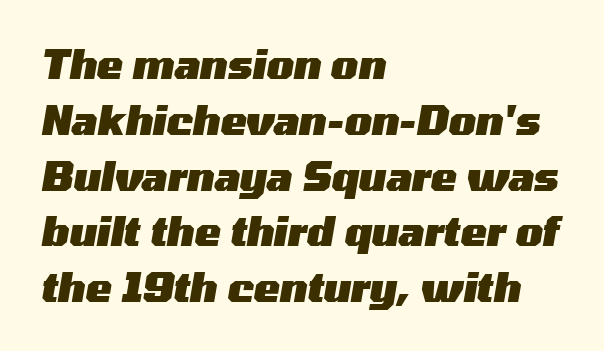
The image shows 39 px heavy, wide type, italic (leaning right); set left-aligned, normal line spacing (1.43x), normal letter spacing, not underlined; medium stroke contrast and a medium x-height.
